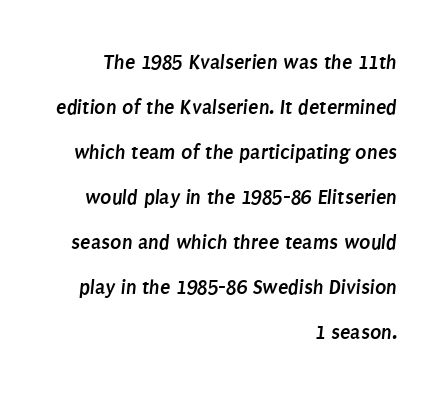
The image shows 21 px bold type; set right-aligned, loose line spacing (2.14x), normal letter spacing, not underlined.
